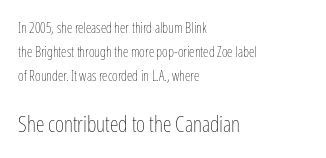
{"italic": "no", "bold": "no", "underline": "no", "align": "left", "line_spacing_ratio": 1.73, "letter_spacing": "normal", "letter_spacing_em": 0.0, "larger_block": "second", "size_ratio": 1.57, "glyph_px": 22}
